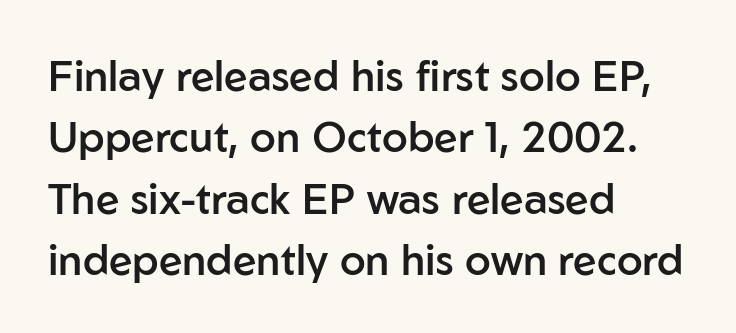
The image shows 42 px semibold sans-serif type, upright; set left-aligned, normal line spacing (1.46x), normal letter spacing, not underlined; low stroke contrast and a medium x-height.
